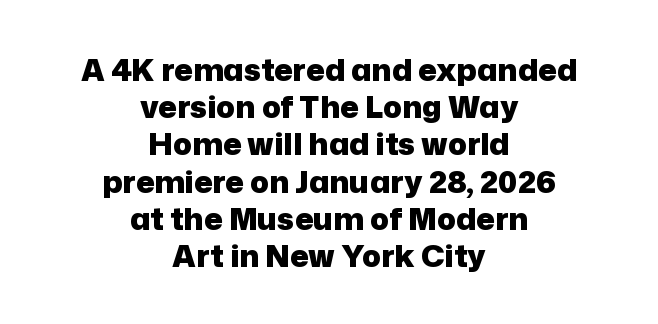
The glyphs have the mass of a bold cut. This sample is center-justified, so both line endings float freely. Varying glyph widths throughout — classic text-font behaviour. Check the space under the baseline: it is left empty. These lines keep a tight, regular rhythm from letter to letter. No italicization has been applied; the sample stays upright.
